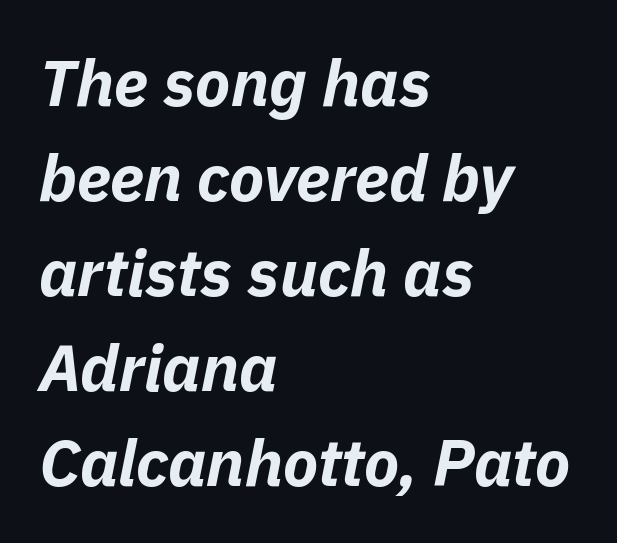
{"italic": "yes", "lean": "right", "slant_degrees": 11, "bold": "yes", "weight": "bold", "width": "normal", "stroke_contrast": "low", "x_height": "medium", "monospaced": "no", "underline": "no", "align": "left", "line_spacing": "normal", "line_spacing_ratio": 1.46, "letter_spacing": "normal", "letter_spacing_em": 0.0, "glyph_px": 65}
